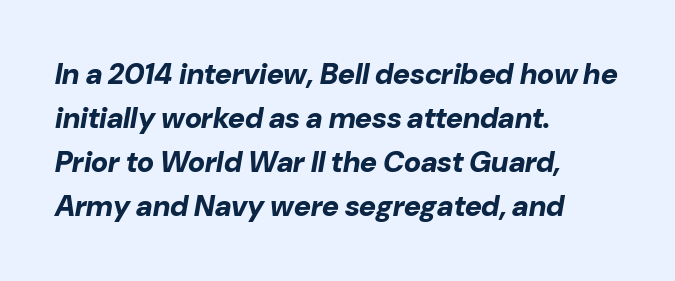
{"italic": "yes", "lean": "right", "slant_degrees": 10, "bold": "yes", "weight": "bold", "width": "normal", "stroke_contrast": "low", "x_height": "medium", "monospaced": "no", "underline": "no", "align": "left", "line_spacing": "normal", "line_spacing_ratio": 1.52, "letter_spacing": "normal", "letter_spacing_em": 0.0, "glyph_px": 29}
